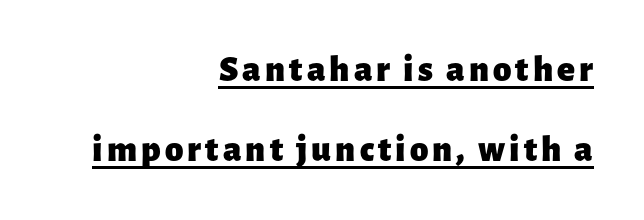
The image shows 37 px heavy sans-serif type, upright; set right-aligned, loose line spacing (2.15x), underlined; low stroke contrast and a medium x-height.
